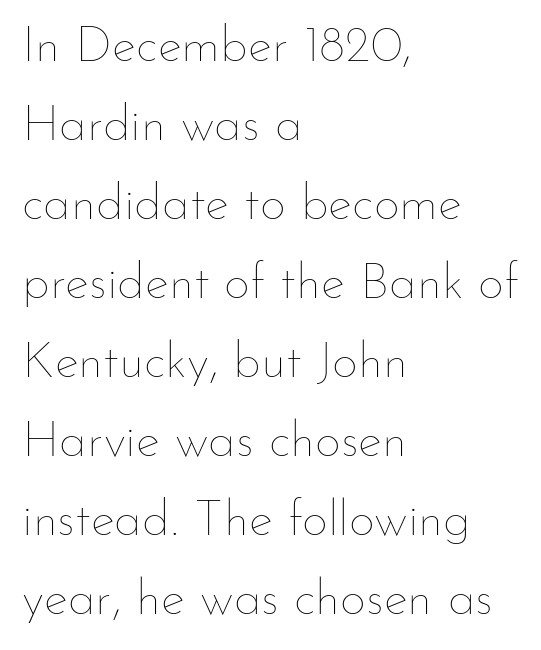
{"italic": "no", "bold": "no", "weight": "thin", "width": "normal", "stroke_contrast": "low", "x_height": "small", "monospaced": "no", "underline": "no", "align": "left", "line_spacing": "normal", "line_spacing_ratio": 1.55, "letter_spacing": "normal", "letter_spacing_em": 0.0, "glyph_px": 51}
